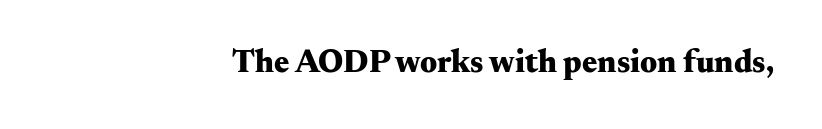
Q: Is the text bold? A: Yes.
Q: Is the text italic (slanted)? A: No, it is upright.
Q: Is the typeface a serif or a sans-serif typeface? A: Serif.
Q: Is the text underlined? A: No.
Q: How is the paragraph aligned? A: Right-aligned.
Q: Is the spacing between letters normal or unusually wide? A: Normal.
Q: Width (condensed, normal, or wide)? A: Wide.
Q: Stroke contrast? A: Medium.
Q: x-height? A: Small.
Q: Monospaced? A: No.
